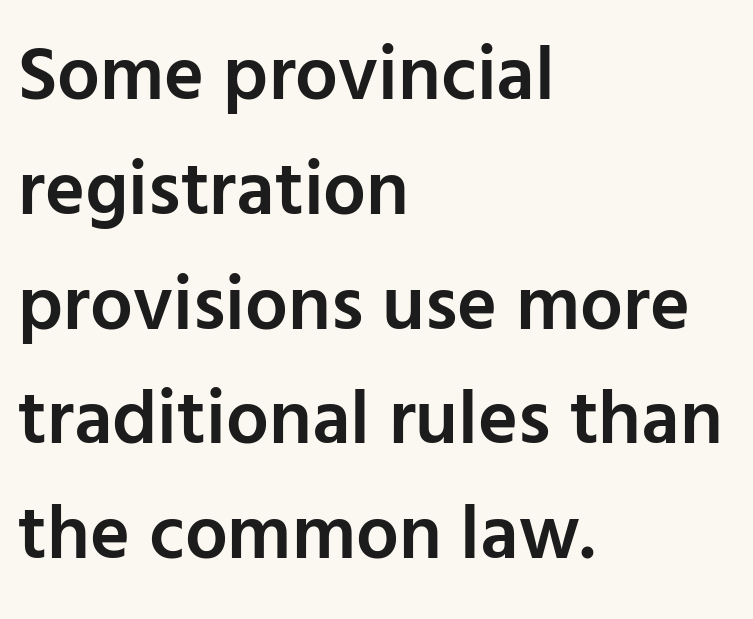
Q: Is the text bold? A: Semi-bold.
Q: Is the text italic (slanted)? A: No, it is upright.
Q: Is the typeface a serif or a sans-serif typeface? A: Sans-serif.
Q: Is the text underlined? A: No.
Q: How is the paragraph aligned? A: Left-aligned.
Q: Is the spacing between letters normal or unusually wide? A: Normal.
Q: Is the spacing between lines tight, normal or loose? A: Normal.
Q: Width (condensed, normal, or wide)? A: Normal.
Q: Stroke contrast? A: Low.
Q: x-height? A: Medium.
Q: Monospaced? A: No.
